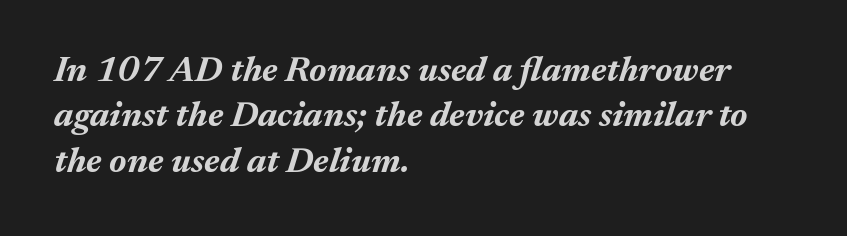
Q: Is the text bold? A: Yes.
Q: Is the text italic (slanted)? A: Yes, it leans right by about 17 degrees.
Q: Is the text underlined? A: No.
Q: How is the paragraph aligned? A: Left-aligned.
Q: Is the spacing between letters normal or unusually wide? A: Normal.
Q: Is the spacing between lines tight, normal or loose? A: Normal.
Q: Width (condensed, normal, or wide)? A: Normal.
Q: Stroke contrast? A: Medium.
Q: x-height? A: Medium.
Q: Monospaced? A: No.
